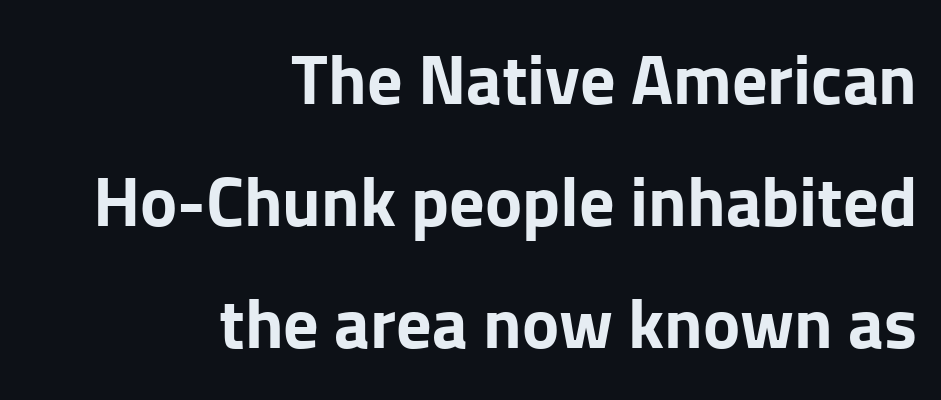
Q: Is the text bold? A: Yes.
Q: Is the text italic (slanted)? A: No, it is upright.
Q: Is the typeface a serif or a sans-serif typeface? A: Sans-serif.
Q: Is the text underlined? A: No.
Q: How is the paragraph aligned? A: Right-aligned.
Q: Is the spacing between letters normal or unusually wide? A: Normal.
Q: Width (condensed, normal, or wide)? A: Normal.
Q: Stroke contrast? A: Low.
Q: x-height? A: Medium.
Q: Monospaced? A: No.
